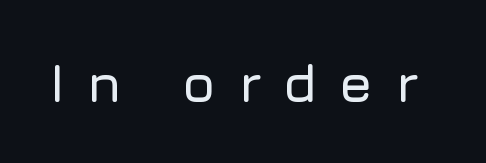
{"serif": "no", "italic": "no", "width": "normal", "stroke_contrast": "low", "x_height": "medium", "monospaced": "no", "underline": "no", "letter_spacing": "wide", "letter_spacing_em": 0.4, "glyph_px": 54}
